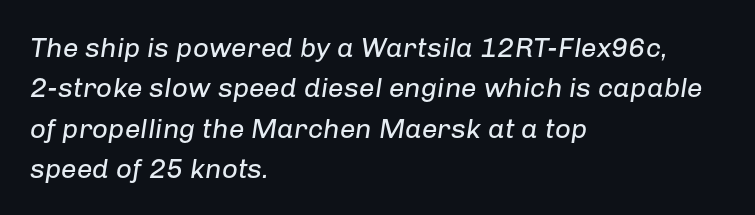
{"italic": "yes", "lean": "right", "slant_degrees": 8, "bold": "no", "weight": "regular", "width": "normal", "stroke_contrast": "low", "x_height": "medium", "monospaced": "no", "underline": "no", "align": "left", "line_spacing": "normal", "line_spacing_ratio": 1.44, "letter_spacing": "normal", "letter_spacing_em": 0.0, "glyph_px": 28}
